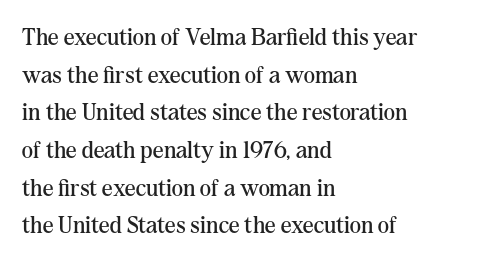
The image shows 24 px text type, upright; set left-aligned, normal line spacing (1.57x), normal letter spacing, not underlined.
